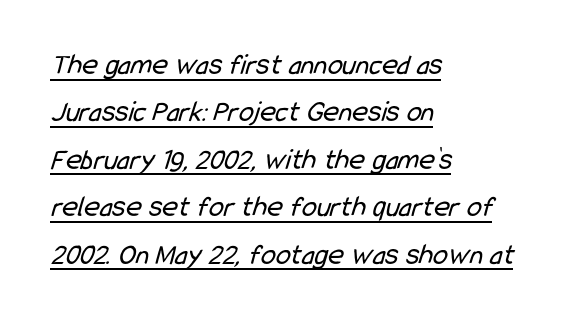
Q: Is the text bold? A: No.
Q: Is the typeface a serif or a sans-serif typeface? A: Sans-serif.
Q: Is the text underlined? A: Yes.
Q: How is the paragraph aligned? A: Left-aligned.
Q: Is the spacing between letters normal or unusually wide? A: Normal.
Q: Is the spacing between lines tight, normal or loose? A: Normal.
Q: Width (condensed, normal, or wide)? A: Condensed.
Q: Stroke contrast? A: Low.
Q: x-height? A: Medium.
Q: Monospaced? A: No.
